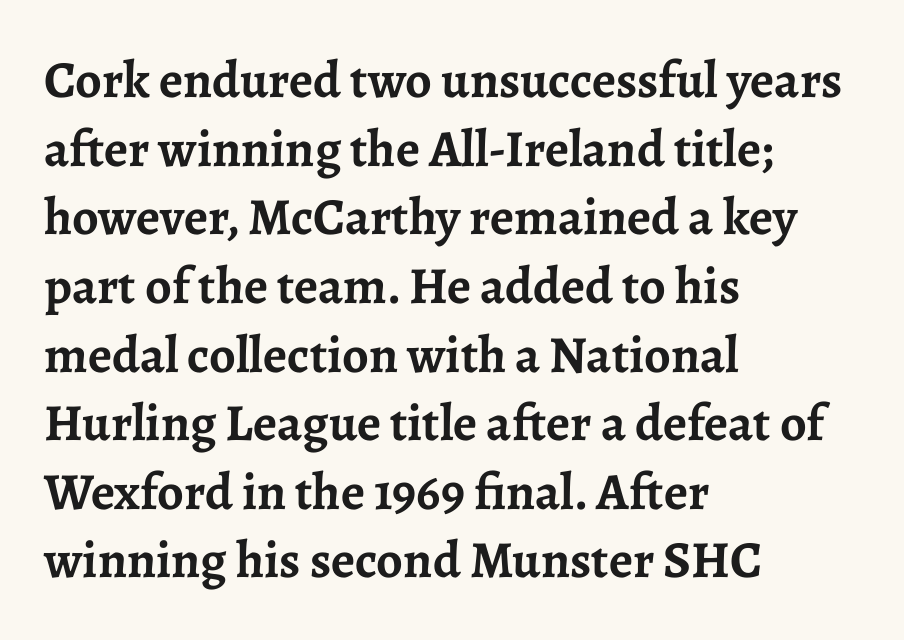
The image shows 52 px semibold serif type, upright; set left-aligned, normal line spacing (1.32x), normal letter spacing, not underlined; low stroke contrast and a medium x-height.
